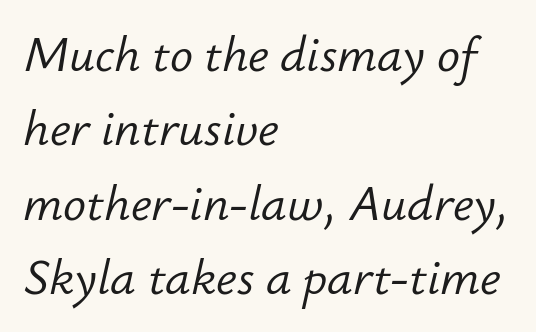
{"italic": "yes", "lean": "right", "slant_degrees": 12, "bold": "no", "weight": "light", "width": "normal", "stroke_contrast": "low", "x_height": "small", "monospaced": "no", "underline": "no", "align": "left", "line_spacing": "normal", "line_spacing_ratio": 1.55, "letter_spacing": "normal", "letter_spacing_em": 0.0, "glyph_px": 48}
